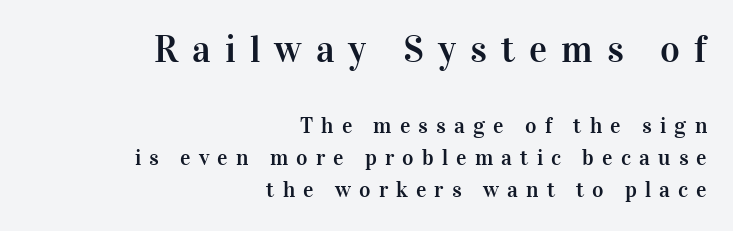
Q: Is the text italic (slanted)? A: No, it is upright.
Q: Is the typeface a serif or a sans-serif typeface? A: Serif.
Q: Is the text underlined? A: No.
Q: How is the paragraph aligned? A: Right-aligned.
Q: Is the spacing between letters normal or unusually wide? A: Unusually wide.
Q: Is the spacing between lines tight, normal or loose? A: Normal.
Q: Which block of text is set in a larger size, the first (top) or the second (bottom)? A: The first (top) one.
Q: Width (condensed, normal, or wide)? A: Normal.
Q: Stroke contrast? A: High.
Q: x-height? A: Medium.
Q: Monospaced? A: No.
